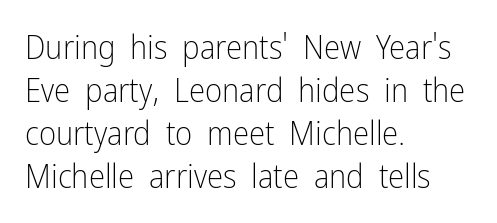
Proportional: the letters do not fall into vertical columns. Designer's note — italics off, roman on. This sample is left-justified, so line endings fall wherever the words run out. Beneath every word, the page is bare.
